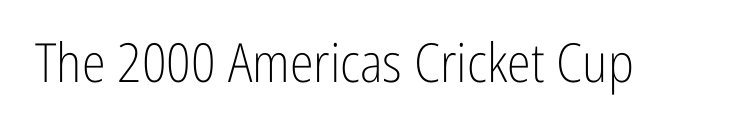
Q: Is the text bold? A: No.
Q: Is the text italic (slanted)? A: No, it is upright.
Q: Is the typeface a serif or a sans-serif typeface? A: Sans-serif.
Q: Is the text underlined? A: No.
Q: Is the spacing between letters normal or unusually wide? A: Normal.
Q: Width (condensed, normal, or wide)? A: Condensed.
Q: Stroke contrast? A: Low.
Q: x-height? A: Medium.
Q: Monospaced? A: No.
